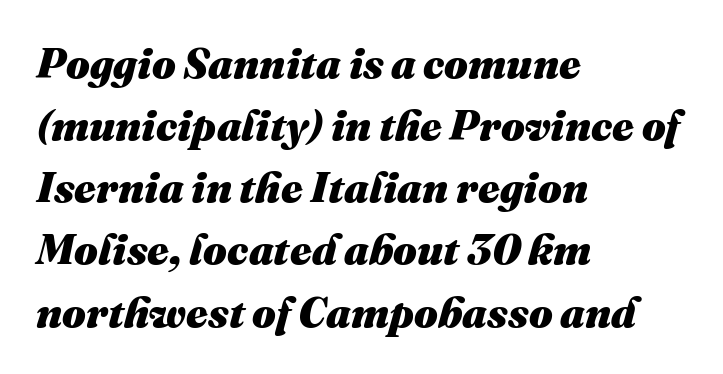
Q: Is the text bold? A: Yes.
Q: Is the text italic (slanted)? A: Yes, it leans right by about 16 degrees.
Q: Is the text underlined? A: No.
Q: How is the paragraph aligned? A: Left-aligned.
Q: Is the spacing between letters normal or unusually wide? A: Normal.
Q: Is the spacing between lines tight, normal or loose? A: Normal.
Q: Width (condensed, normal, or wide)? A: Normal.
Q: Stroke contrast? A: Medium.
Q: x-height? A: Medium.
Q: Monospaced? A: No.
